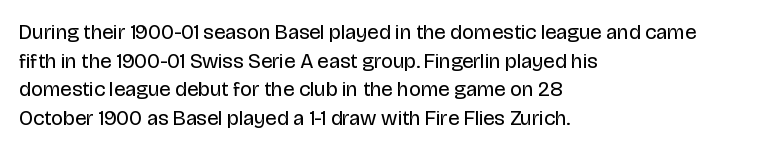
Q: Is the text bold? A: No.
Q: Is the text italic (slanted)? A: No, it is upright.
Q: Is the text underlined? A: No.
Q: How is the paragraph aligned? A: Left-aligned.
Q: Is the spacing between letters normal or unusually wide? A: Normal.
Q: Is the spacing between lines tight, normal or loose? A: Normal.
